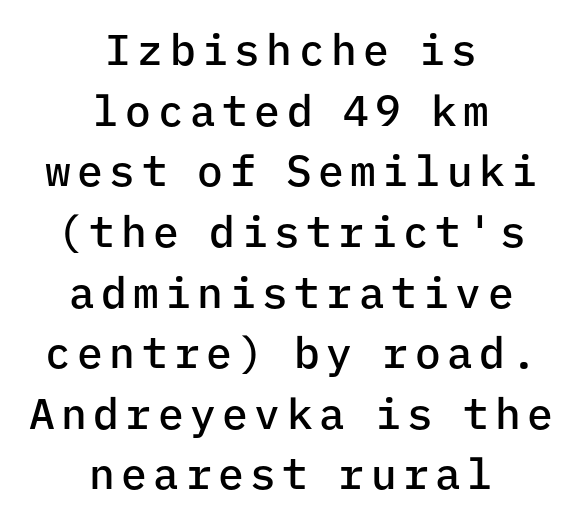
The image shows 43 px semibold sans-serif type, upright, monospaced; set centered, normal line spacing (1.41x), not underlined; low stroke contrast and a medium x-height.
